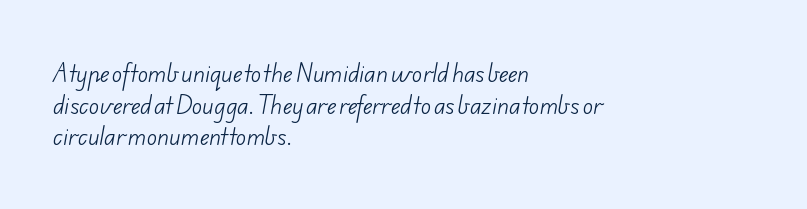
The image shows 22 px text type; set left-aligned, normal line spacing (1.44x), normal letter spacing, not underlined.
